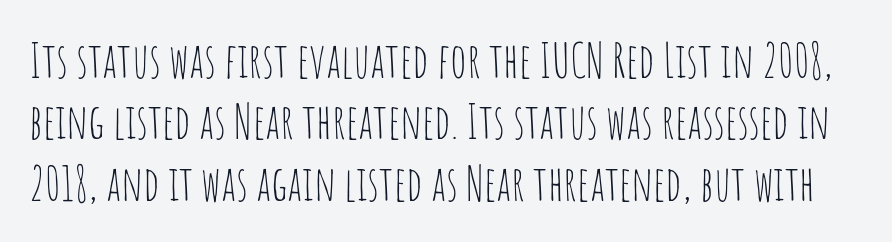
Q: Is the text bold? A: No.
Q: Is the text italic (slanted)? A: No, it is upright.
Q: Is the typeface a serif or a sans-serif typeface? A: Sans-serif.
Q: Is the text underlined? A: No.
Q: Is the spacing between letters normal or unusually wide? A: Normal.
Q: Is the spacing between lines tight, normal or loose? A: Normal.
Q: Width (condensed, normal, or wide)? A: Condensed.
Q: Stroke contrast? A: Low.
Q: x-height? A: Large.
Q: Monospaced? A: No.
